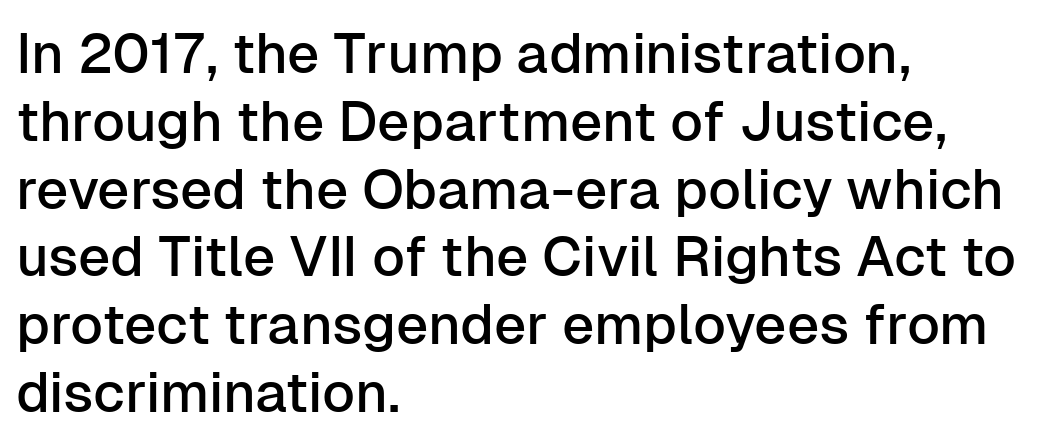
{"serif": "no", "italic": "no", "width": "normal", "stroke_contrast": "low", "x_height": "medium", "monospaced": "no", "underline": "no", "align": "left", "line_spacing_ratio": 1.21, "letter_spacing": "normal", "letter_spacing_em": 0.0, "glyph_px": 56}
